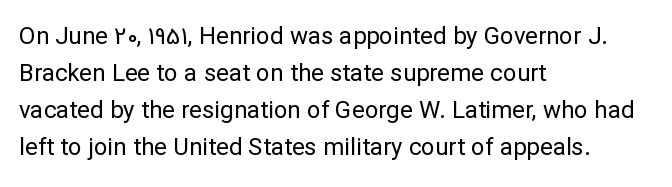
The image shows 24 px text type, upright; set left-aligned, normal line spacing (1.54x), normal letter spacing, not underlined.
